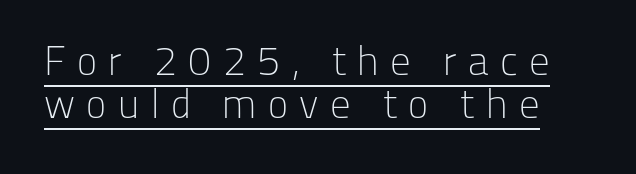
The image shows 41 px light sans-serif type, upright; set tight line spacing (1.06x), unusually wide letter spacing (+0.28 em), underlined; low stroke contrast and a medium x-height.
